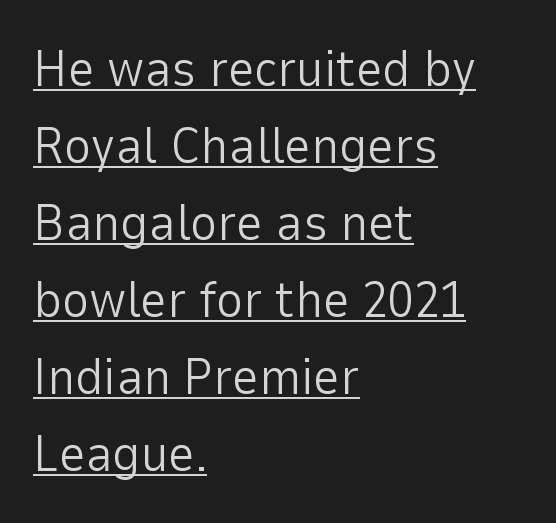
Q: Is the text bold? A: No.
Q: Is the text italic (slanted)? A: No, it is upright.
Q: Is the typeface a serif or a sans-serif typeface? A: Sans-serif.
Q: Is the text underlined? A: Yes.
Q: How is the paragraph aligned? A: Left-aligned.
Q: Is the spacing between letters normal or unusually wide? A: Normal.
Q: Is the spacing between lines tight, normal or loose? A: Normal.
Q: Width (condensed, normal, or wide)? A: Normal.
Q: Stroke contrast? A: Low.
Q: x-height? A: Medium.
Q: Monospaced? A: No.
